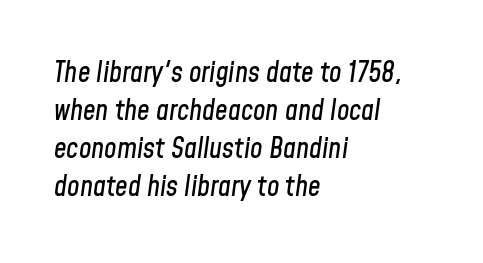
{"italic": "yes", "lean": "right", "slant_degrees": 8, "width": "condensed", "stroke_contrast": "low", "x_height": "medium", "monospaced": "no", "underline": "no", "align": "left", "line_spacing": "normal", "line_spacing_ratio": 1.36, "letter_spacing": "normal", "letter_spacing_em": 0.0, "glyph_px": 28}
